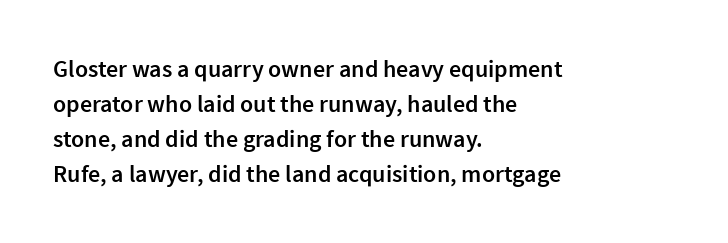
{"italic": "no", "bold": "semi", "underline": "no", "align": "left", "line_spacing": "normal", "line_spacing_ratio": 1.46, "letter_spacing": "normal", "letter_spacing_em": 0.0, "glyph_px": 24}
